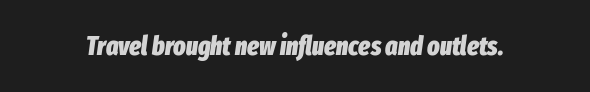
The specimen reads as italic at a glance. The space beneath each line is pristine and unruled. Is the type bold? Yes — the strokes are clearly thick and heavy. Between one letter and the next there's only the usual sliver of space.
